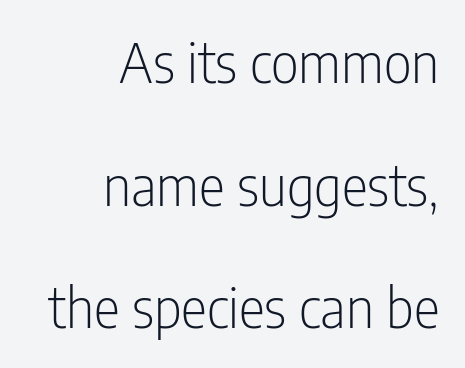
What stands out about the letter spacing? Nothing — it is the standard amount. The letters look calm and open, with moderate or lighter stems. The letters advance in unequal steps, a hallmark of proportional type. In terms of letterform style, serifs are entirely absent. Has an underline been added? It has not. The font's upright variant was chosen for this text.
